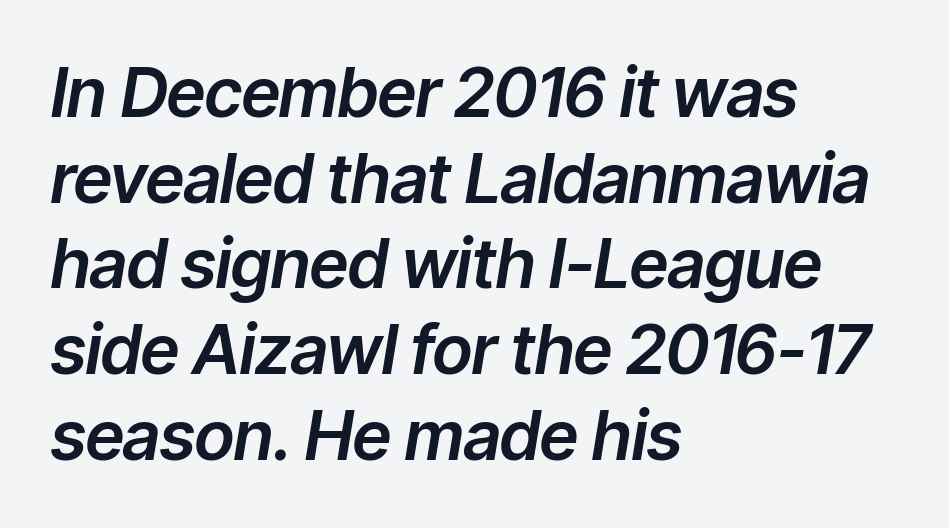
The image shows 68 px text type, italic (leaning right); set left-aligned, normal line spacing (1.26x), normal letter spacing, not underlined; low stroke contrast and a medium x-height.
